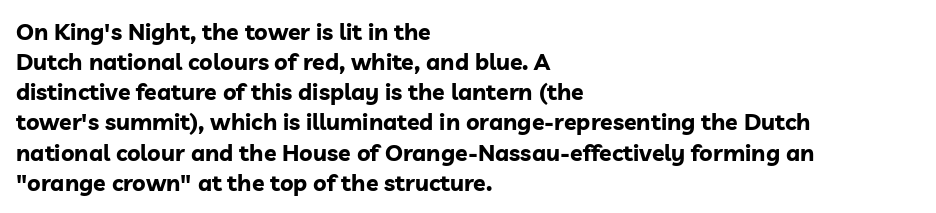
Does extra space separate the letters? No, they use regular spacing. The passage is arranged the way most books set body copy — flush left. Successive baselines arrive at the customary interval. Posture: upright roman. Is the type bold? Yes — the strokes are clearly thick and heavy.
